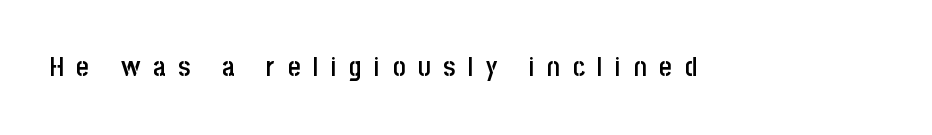
Typographic density is moderately raised because the face is semibold. The horizontal fit of the characters is loose and conspicuously gappy. Check the space under the baseline: it is left empty. Designer's note — italics off, roman on.
